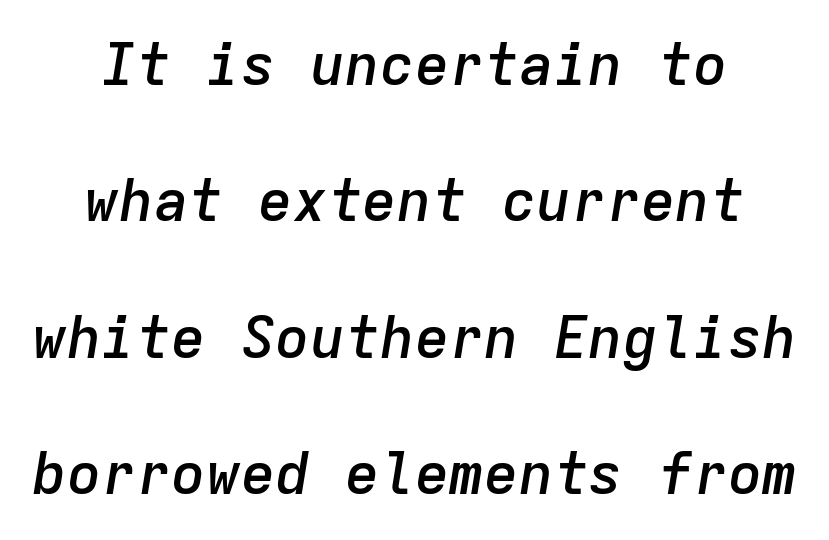
{"italic": "yes", "lean": "right", "slant_degrees": 9, "bold": "semi", "weight": "semibold", "width": "normal", "stroke_contrast": "low", "x_height": "medium", "monospaced": "yes", "underline": "no", "align": "center", "line_spacing": "loose", "line_spacing_ratio": 2.35, "letter_spacing": "normal", "letter_spacing_em": 0.0, "glyph_px": 58}
